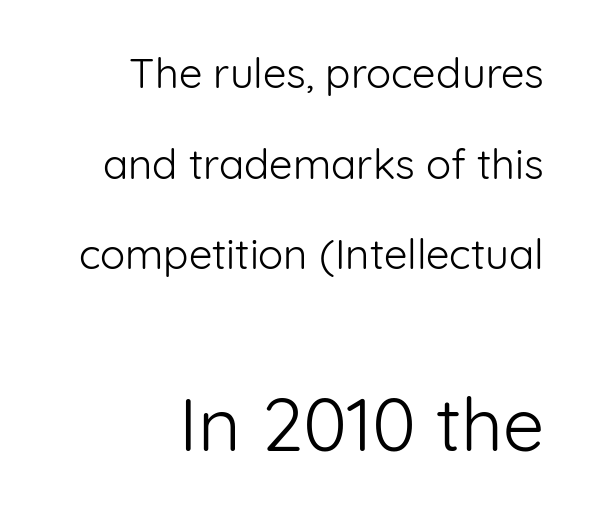
{"serif": "no", "italic": "no", "bold": "no", "weight": "light", "width": "normal", "stroke_contrast": "low", "x_height": "medium", "monospaced": "no", "underline": "no", "align": "right", "line_spacing": "loose", "line_spacing_ratio": 2.16, "letter_spacing": "normal", "letter_spacing_em": 0.0, "larger_block": "second", "size_ratio": 1.76, "glyph_px": 74}
